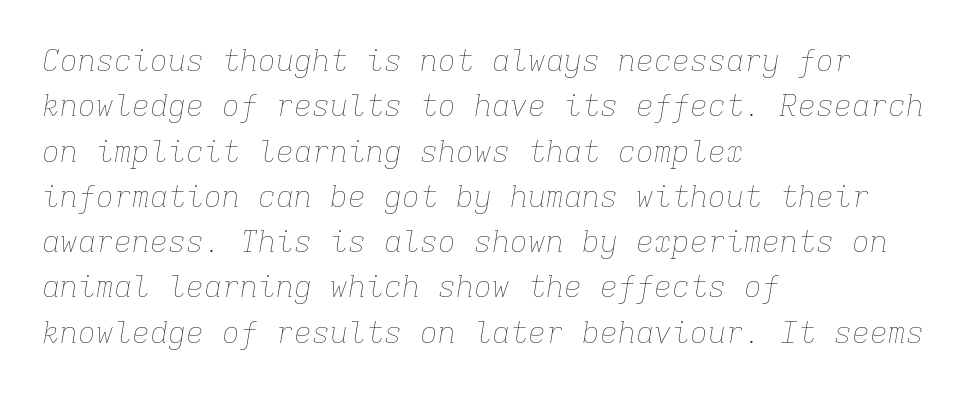
Note the uniform advance width — an 'i' takes as much space as an 'm'. A classic flush-left, rag-right setting is used for this passage. Look at the tracking — it's just the regular setting, nothing added. In terms of leading, this rendering sits right in the middle. Slanted lettering throughout.
